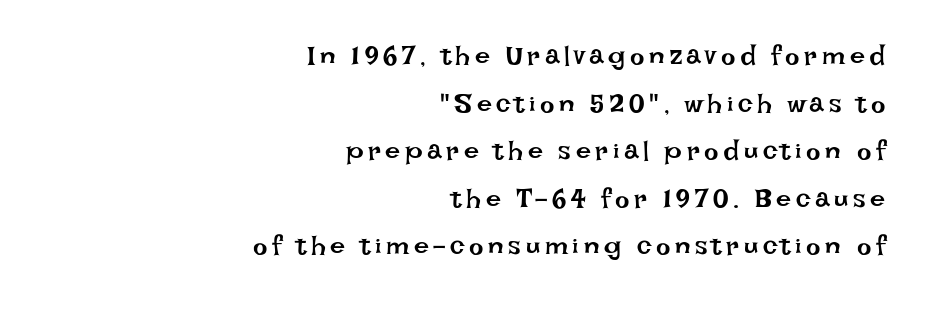
{"italic": "no", "bold": "no", "underline": "no", "align": "right", "line_spacing_ratio": 1.76, "glyph_px": 27}
